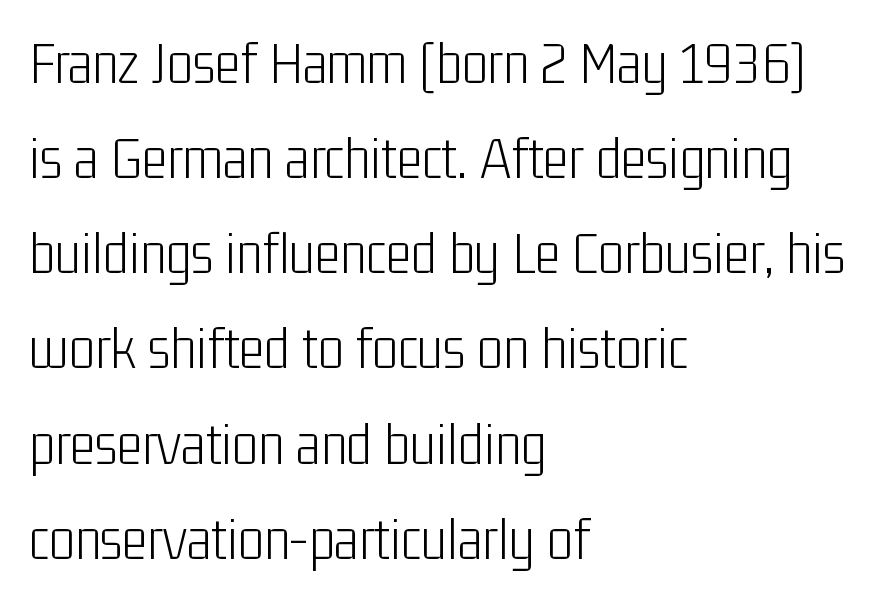
{"serif": "no", "italic": "no", "bold": "no", "weight": "light", "width": "condensed", "stroke_contrast": "low", "x_height": "medium", "monospaced": "no", "underline": "no", "align": "left", "line_spacing": "normal", "line_spacing_ratio": 1.56, "letter_spacing": "normal", "letter_spacing_em": 0.0, "glyph_px": 61}
